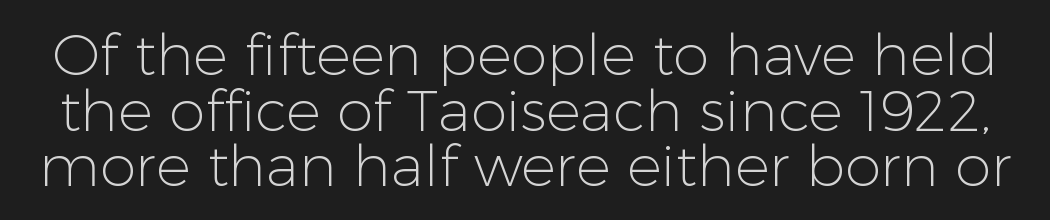
{"serif": "no", "italic": "no", "bold": "no", "weight": "light", "width": "normal", "stroke_contrast": "low", "x_height": "medium", "monospaced": "no", "underline": "no", "line_spacing": "tight", "line_spacing_ratio": 0.96, "letter_spacing": "normal", "letter_spacing_em": 0.0, "glyph_px": 58}
